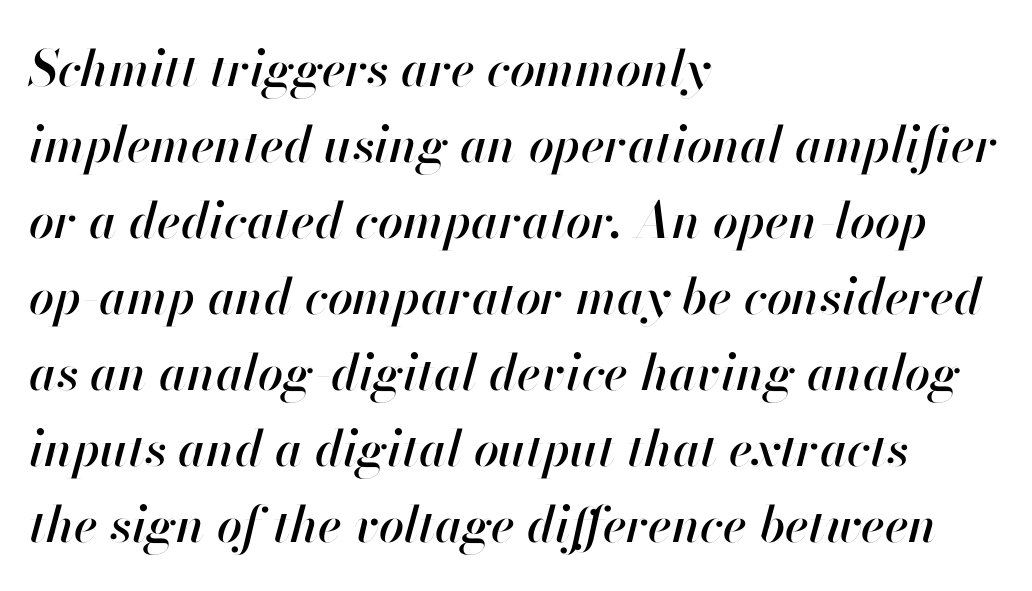
The image shows 50 px text type, italic (leaning right); set left-aligned, normal line spacing (1.52x), normal letter spacing, not underlined; high stroke contrast and a small x-height.
